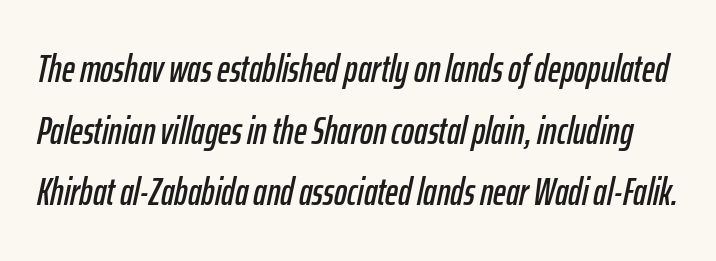
{"italic": "yes", "lean": "right", "slant_degrees": 12, "width": "condensed", "stroke_contrast": "low", "x_height": "medium", "monospaced": "no", "underline": "no", "line_spacing": "normal", "line_spacing_ratio": 1.58, "letter_spacing": "normal", "letter_spacing_em": 0.0, "glyph_px": 39}
